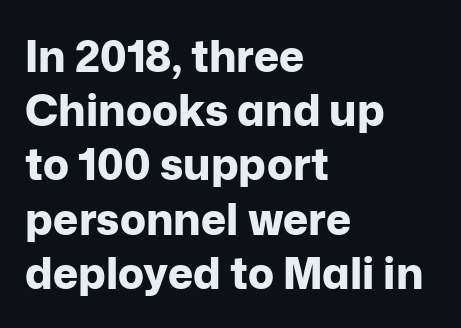
Default kerning and tracking; the words read as compact shapes. These lines sit exactly where default settings would place them. The characters look thick and weighty, a clear bold. Is the block centered? No — it sits flush against the left margin.
